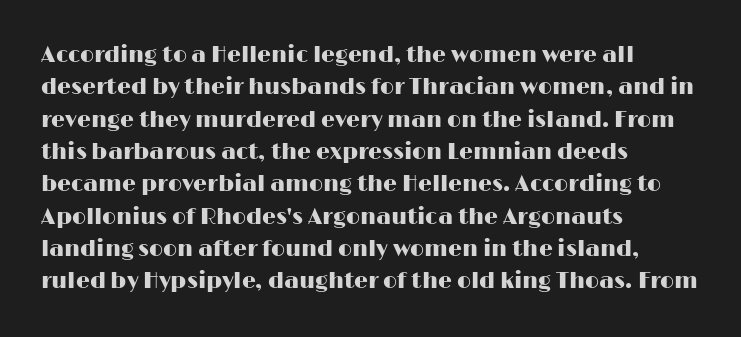
{"italic": "no", "underline": "no", "align": "left", "line_spacing": "normal", "line_spacing_ratio": 1.47, "letter_spacing": "normal", "letter_spacing_em": 0.0, "glyph_px": 22}
